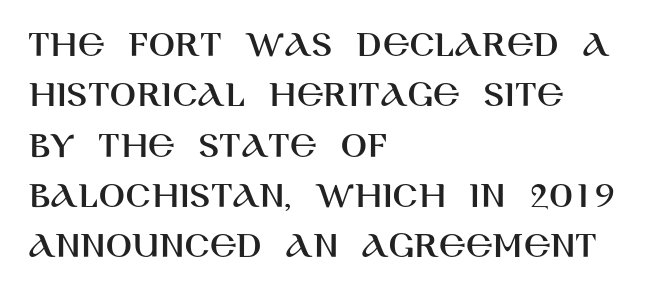
Q: Is the text italic (slanted)? A: No, it is upright.
Q: Is the typeface a serif or a sans-serif typeface? A: Sans-serif.
Q: Is the text underlined? A: No.
Q: How is the paragraph aligned? A: Left-aligned.
Q: Is the spacing between letters normal or unusually wide? A: Normal.
Q: Is the spacing between lines tight, normal or loose? A: Normal.
Q: Width (condensed, normal, or wide)? A: Normal.
Q: Stroke contrast? A: High.
Q: x-height? A: Large.
Q: Monospaced? A: No.
